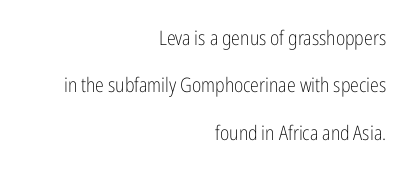
Letters have the restrained weight of plain body copy at most. Does the leading feel generous? Absolutely, it's lavish. No word sits above an underline. Visually the block forms a straight wall on the right and a jagged coastline on the left. Honestly, the letter spacing is just normal — you wouldn't notice it.
